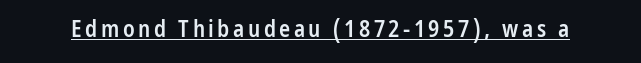
The image shows 23 px text type, upright; set underlined.
